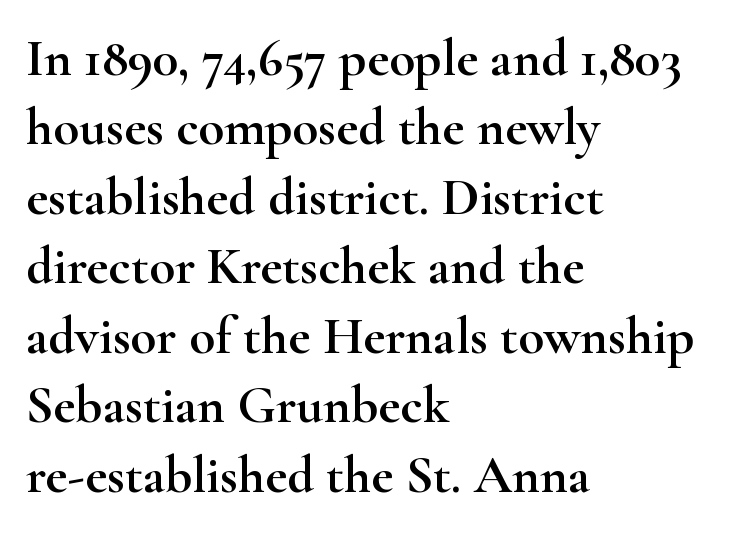
Q: Is the text italic (slanted)? A: No, it is upright.
Q: Is the typeface a serif or a sans-serif typeface? A: Serif.
Q: Is the text underlined? A: No.
Q: How is the paragraph aligned? A: Left-aligned.
Q: Is the spacing between letters normal or unusually wide? A: Normal.
Q: Is the spacing between lines tight, normal or loose? A: Normal.
Q: Width (condensed, normal, or wide)? A: Wide.
Q: Stroke contrast? A: High.
Q: x-height? A: Small.
Q: Monospaced? A: No.
